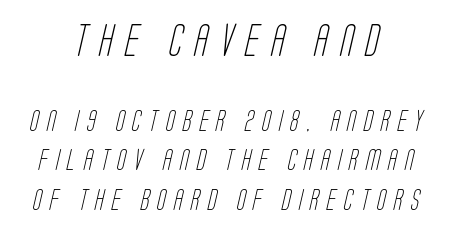
{"serif": "no", "bold": "no", "weight": "light", "width": "condensed", "stroke_contrast": "low", "x_height": "large", "monospaced": "no", "underline": "no", "align": "center", "line_spacing_ratio": 1.88, "letter_spacing": "wide", "letter_spacing_em": 0.37, "larger_block": "first", "size_ratio": 1.52, "glyph_px": 32}
